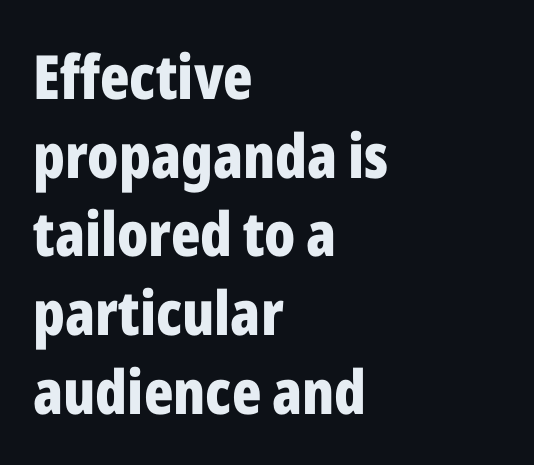
Each new line begins a customary step beneath the previous one. Line beginnings align vertically; line endings do not. Serif or sans? Sans — the stroke terminals are bare. Do the characters align in a grid? No, the font is proportional. The rendering uses a bold face; every stroke is thick and dark. Honestly, there is no underline to notice here at all.
